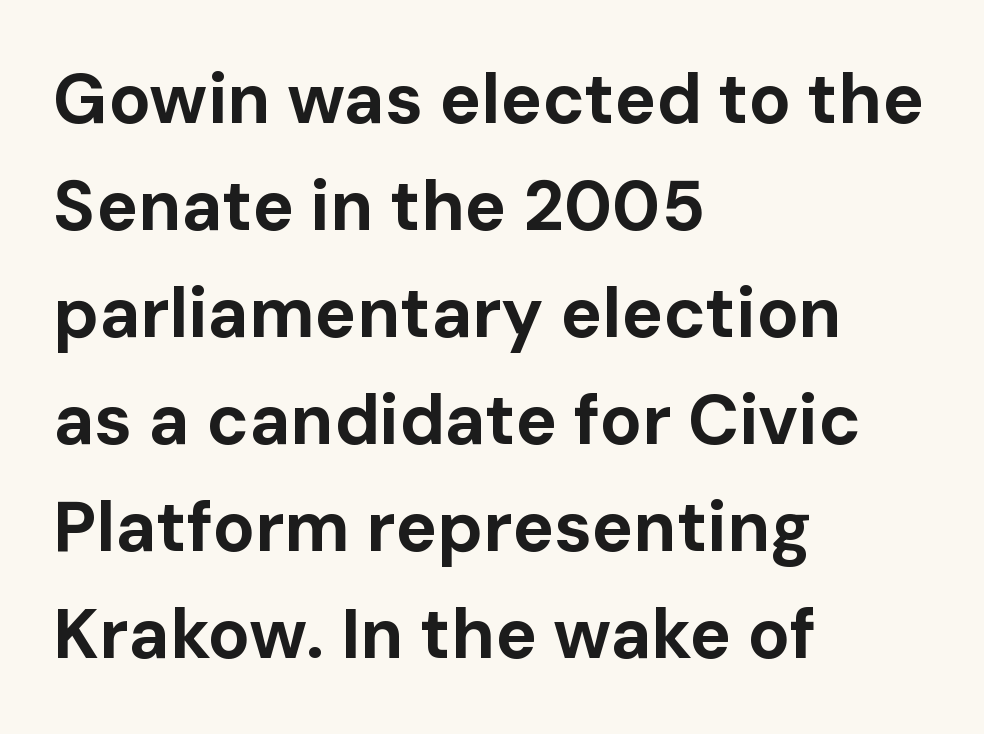
The image shows 70 px bold sans-serif type, upright; set left-aligned, normal line spacing (1.53x), normal letter spacing, not underlined; low stroke contrast and a medium x-height.
